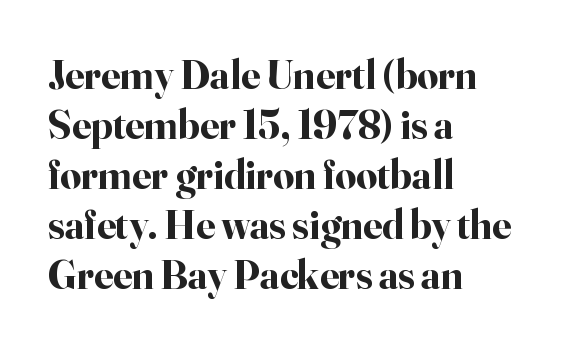
The image shows 41 px bold serif type, upright; set left-aligned, line spacing 1.22x, normal letter spacing, not underlined; high stroke contrast and a small x-height.
